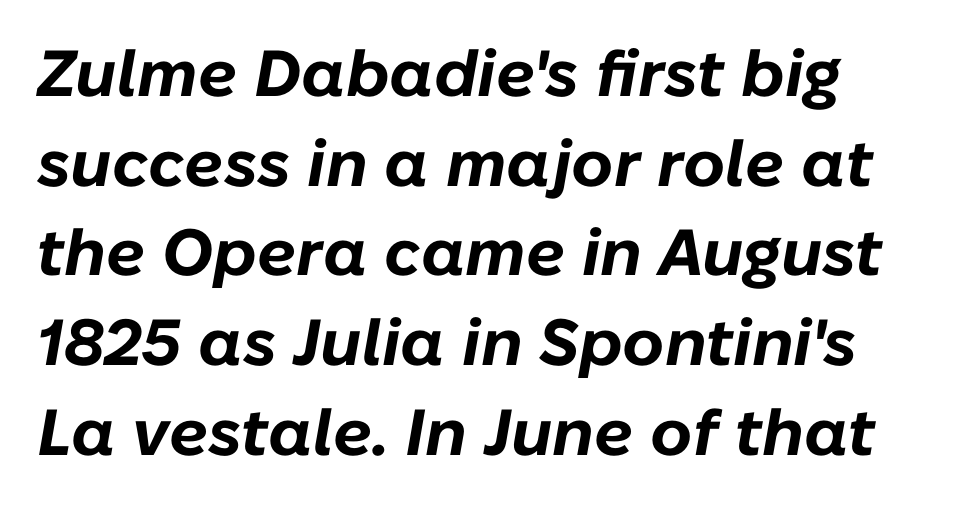
Rows of type keep a routine distance in the vertical direction. The rendering anchors every line to the left-hand side. Short note: letters normally spaced. The characters look thick and weighty, a clear bold. Only glyphs here, with clear space below each row. Think of a printed novel: that variable character pitch is what you see here.
